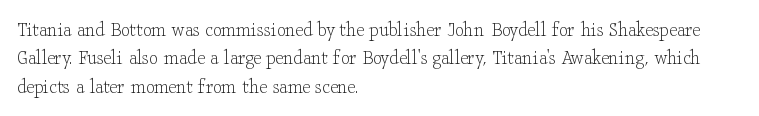
Q: Is the text bold? A: No.
Q: Is the text italic (slanted)? A: No, it is upright.
Q: Is the text underlined? A: No.
Q: How is the paragraph aligned? A: Left-aligned.
Q: Is the spacing between letters normal or unusually wide? A: Normal.
Q: Is the spacing between lines tight, normal or loose? A: Normal.
